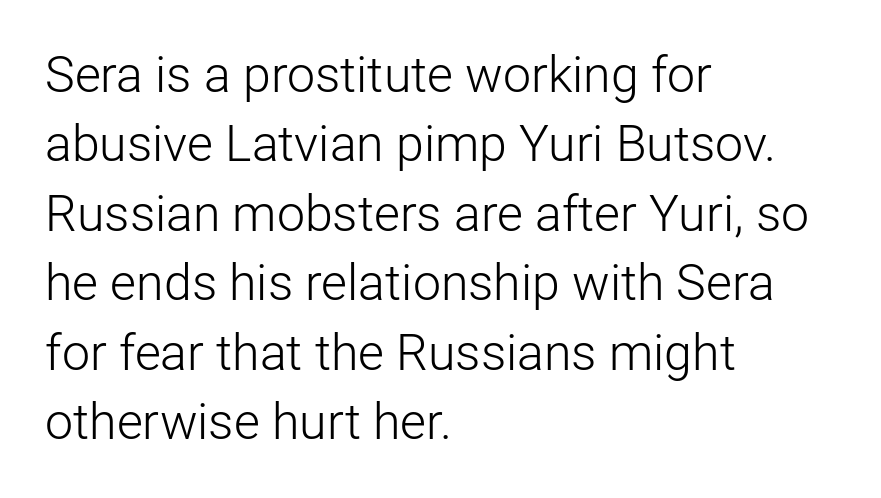
Q: Is the text bold? A: No.
Q: Is the text italic (slanted)? A: No, it is upright.
Q: Is the typeface a serif or a sans-serif typeface? A: Sans-serif.
Q: Is the text underlined? A: No.
Q: How is the paragraph aligned? A: Left-aligned.
Q: Is the spacing between letters normal or unusually wide? A: Normal.
Q: Is the spacing between lines tight, normal or loose? A: Normal.
Q: Width (condensed, normal, or wide)? A: Normal.
Q: Stroke contrast? A: Low.
Q: x-height? A: Medium.
Q: Monospaced? A: No.
